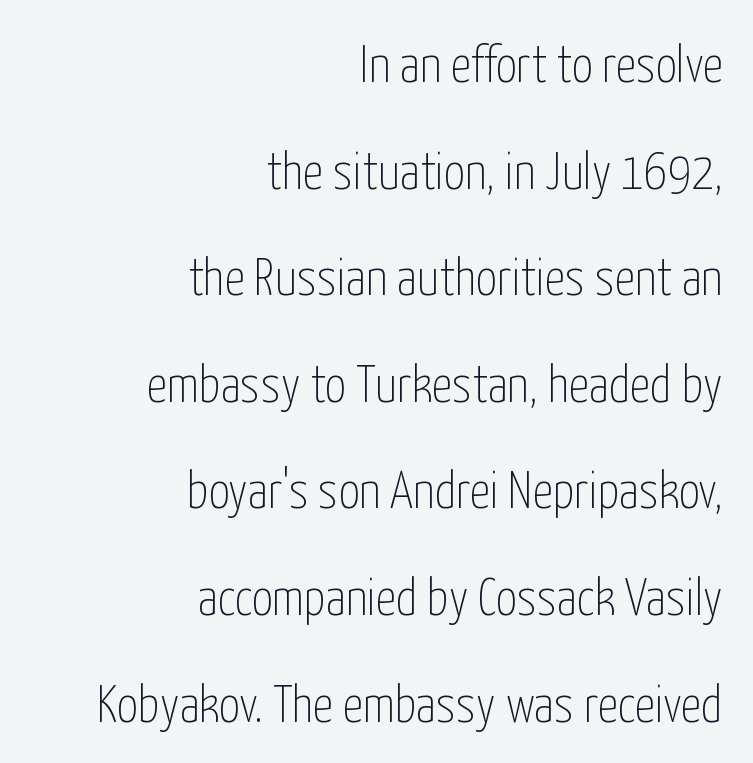
Proportional: the letters do not fall into vertical columns. Words appear dense and cohesive because spacing is normal. Each row of text sits above clean, open space. Ordinary non-slanted type is in use. Is the type heavy? It reads as light-to-regular instead.
